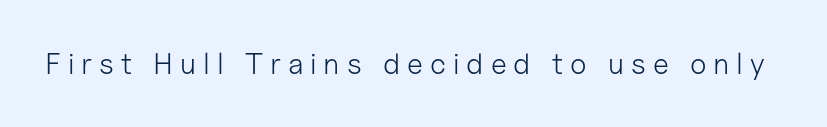
The image shows 30 px light sans-serif type, upright; set unusually wide letter spacing (+0.23 em), not underlined; low stroke contrast and a medium x-height.
